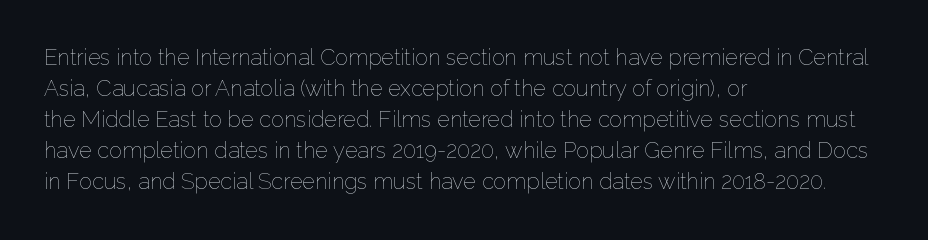
Q: Is the text bold? A: No.
Q: Is the text italic (slanted)? A: No, it is upright.
Q: Is the text underlined? A: No.
Q: How is the paragraph aligned? A: Left-aligned.
Q: Is the spacing between letters normal or unusually wide? A: Normal.
Q: Is the spacing between lines tight, normal or loose? A: Normal.
